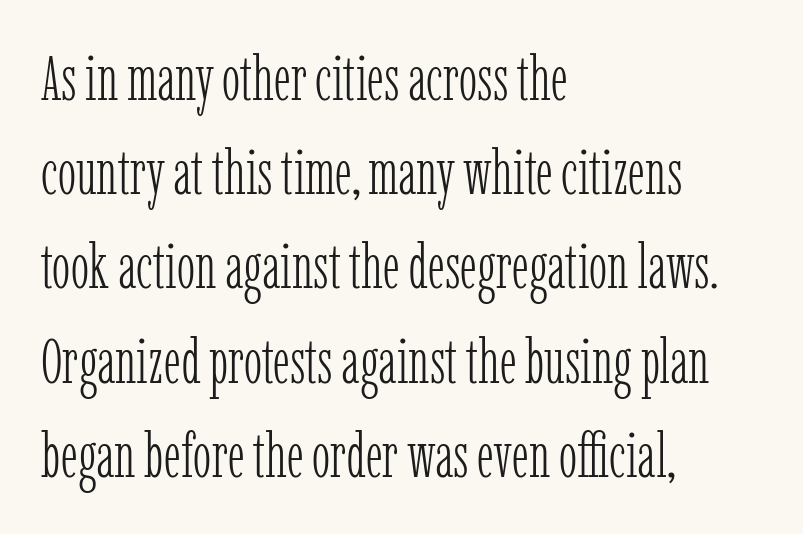
The image shows 62 px light, condensed serif type, upright; set left-aligned, normal line spacing (1.52x), normal letter spacing, not underlined; low stroke contrast and a medium x-height.
